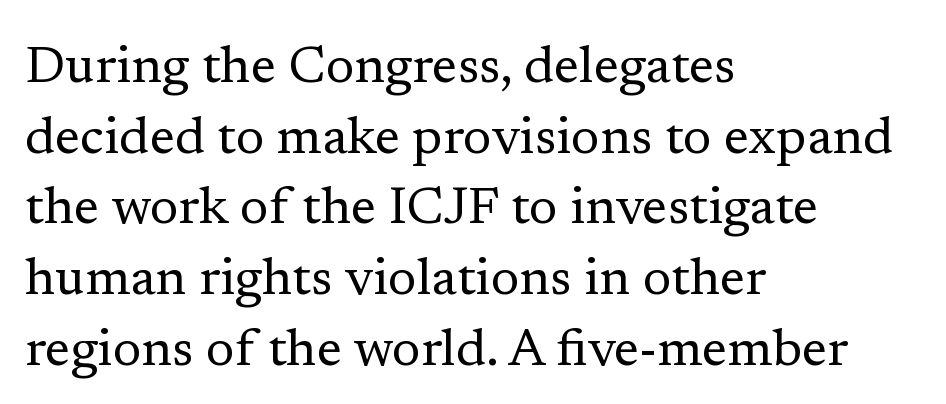
{"serif": "yes", "italic": "no", "bold": "no", "weight": "regular", "width": "normal", "stroke_contrast": "low", "x_height": "medium", "monospaced": "no", "underline": "no", "align": "left", "line_spacing": "normal", "line_spacing_ratio": 1.36, "letter_spacing": "normal", "letter_spacing_em": 0.0, "glyph_px": 52}
